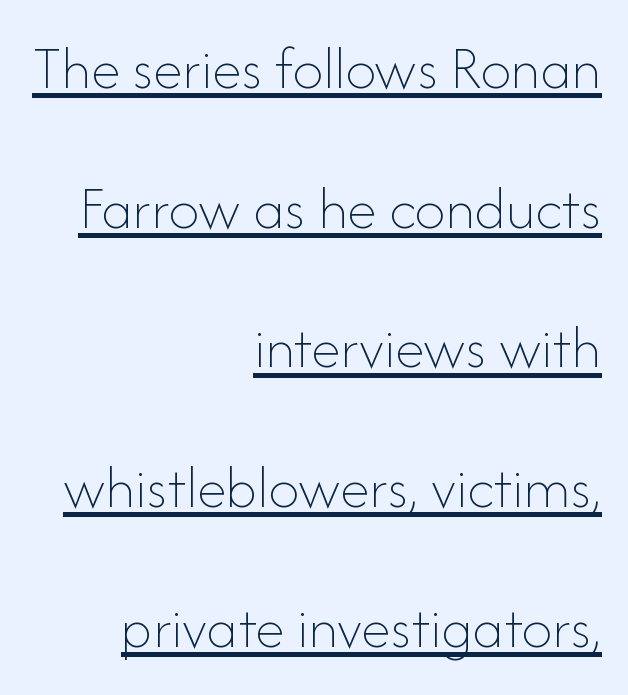
{"italic": "no", "bold": "no", "weight": "thin", "width": "normal", "stroke_contrast": "low", "x_height": "small", "monospaced": "no", "underline": "yes", "align": "right", "line_spacing": "loose", "line_spacing_ratio": 2.29, "letter_spacing": "normal", "letter_spacing_em": 0.0, "glyph_px": 61}
